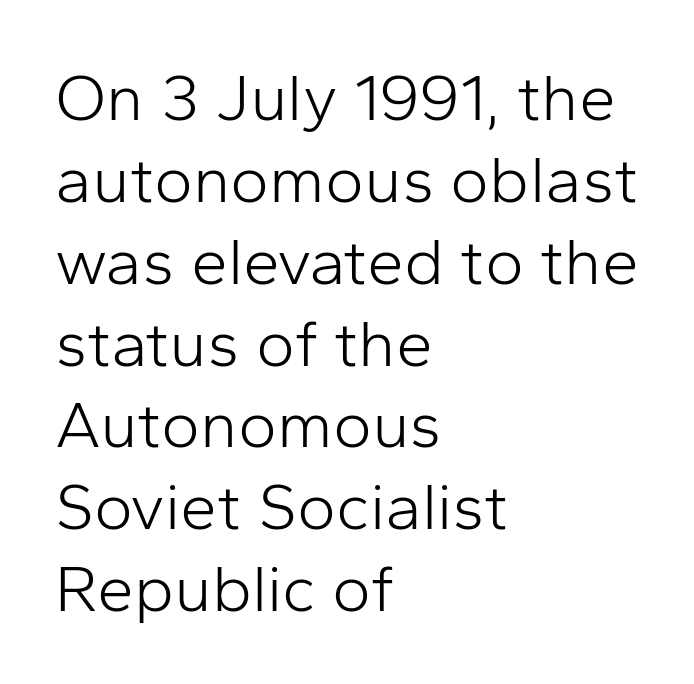
Q: Is the text bold? A: No.
Q: Is the text italic (slanted)? A: No, it is upright.
Q: Is the typeface a serif or a sans-serif typeface? A: Sans-serif.
Q: Is the text underlined? A: No.
Q: How is the paragraph aligned? A: Left-aligned.
Q: Is the spacing between letters normal or unusually wide? A: Normal.
Q: Width (condensed, normal, or wide)? A: Normal.
Q: Stroke contrast? A: Low.
Q: x-height? A: Medium.
Q: Monospaced? A: No.
